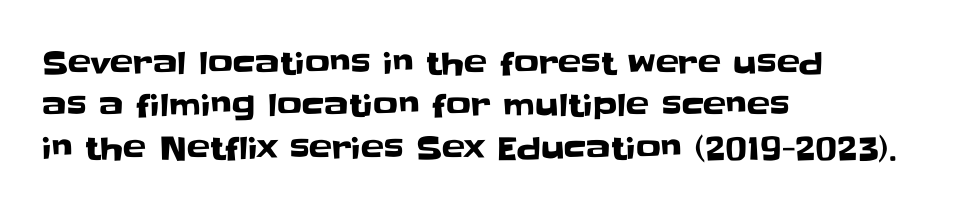
Caption: multi-line text, flush left, ragged right. The letters stand straight up with perfectly vertical stems. No feet cap the strokes, marking this as sans-serif type. Quick note: interline space is typical. The rendering uses natural spacing where letterforms have individual widths. This rendering leaves character spacing at its baseline value.
